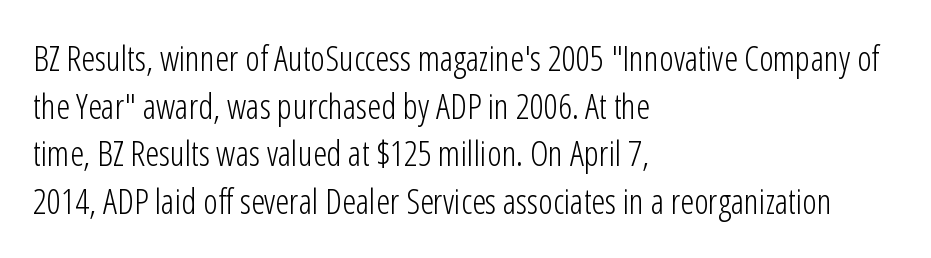
The letters advance in unequal steps, a hallmark of proportional type. Rows of type keep a routine distance in the vertical direction. Caption: multi-line text, flush left, ragged right. Examine the stroke ends and you'll find no serifs.
